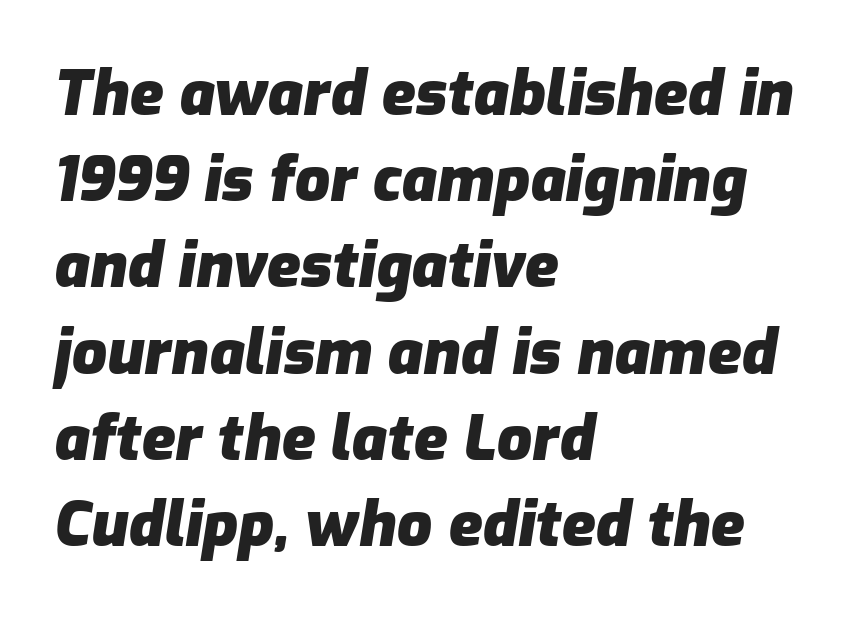
Weight check: bold — yes, fully. How would I describe the line gaps? Plain and ordinary. The letters advance in unequal steps, a hallmark of proportional type. The rendering applies a slant to the glyphs. Decoration check: the copy has no underline.
